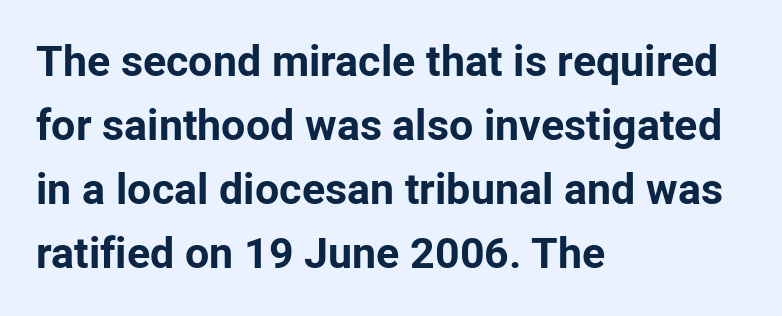
Letter spacing: default. Evenly set lines give the paragraph a standard silhouette. The face used here has the dense, thick strokes of a bold. Unlike a traditional serif, this face leaves its strokes unadorned.
